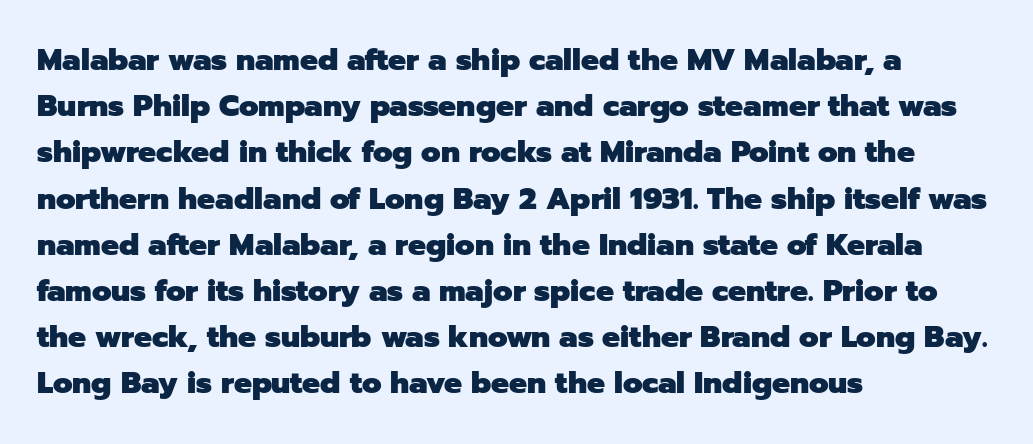
Q: Is the text bold? A: Yes.
Q: Is the text italic (slanted)? A: No, it is upright.
Q: Is the typeface a serif or a sans-serif typeface? A: Sans-serif.
Q: Is the text underlined? A: No.
Q: How is the paragraph aligned? A: Left-aligned.
Q: Is the spacing between letters normal or unusually wide? A: Normal.
Q: Is the spacing between lines tight, normal or loose? A: Normal.
Q: Width (condensed, normal, or wide)? A: Normal.
Q: Stroke contrast? A: Low.
Q: x-height? A: Medium.
Q: Monospaced? A: No.
